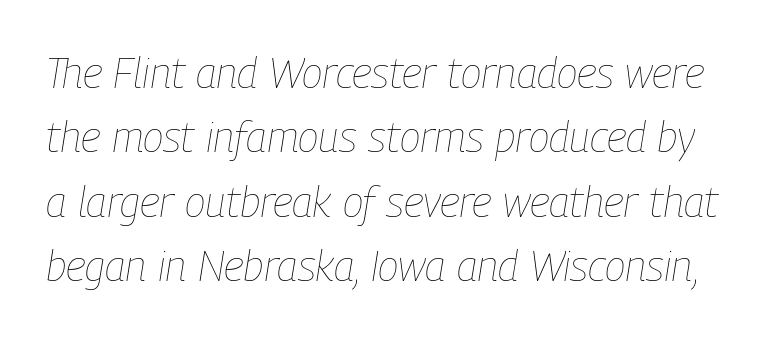
The image shows 43 px thin, condensed type, italic (leaning right); set normal line spacing (1.5x), normal letter spacing, not underlined; low stroke contrast and a medium x-height.
